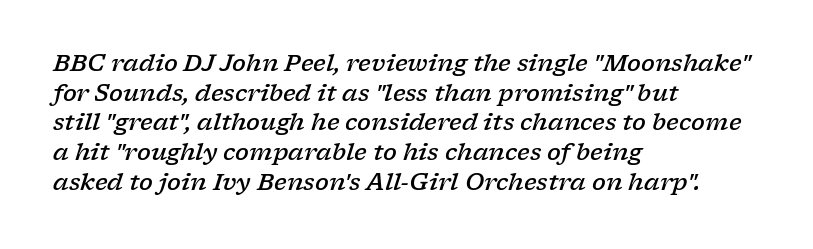
Students, this is semibold: more ink than regular, less than bold. Only glyphs here, with clear space below each row. The space between consecutive lines is moderate. Notice how the passage keeps a crisp vertical edge on the left only.
